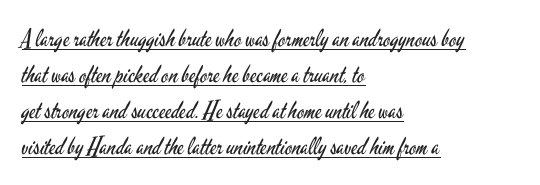
{"bold": "no", "underline": "yes", "align": "left", "line_spacing": "normal", "line_spacing_ratio": 1.5, "letter_spacing": "normal", "letter_spacing_em": 0.0, "glyph_px": 24}
